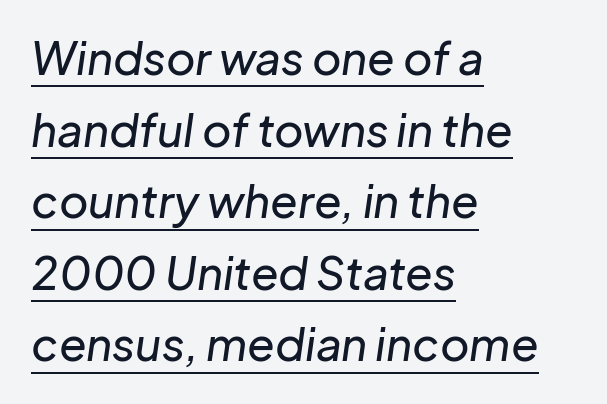
{"italic": "yes", "lean": "right", "slant_degrees": 8, "width": "normal", "stroke_contrast": "low", "x_height": "medium", "monospaced": "no", "underline": "yes", "align": "left", "line_spacing": "normal", "line_spacing_ratio": 1.59, "letter_spacing": "normal", "letter_spacing_em": 0.0, "glyph_px": 45}
